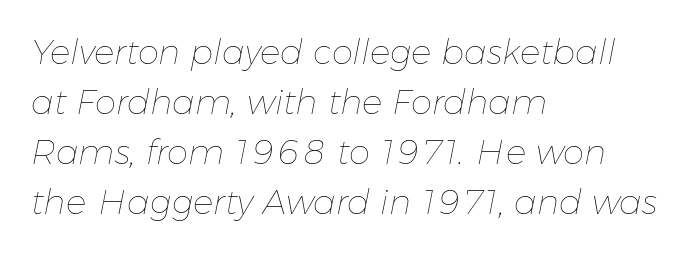
The image shows 34 px thin type, italic (leaning right); set left-aligned, normal line spacing (1.47x), normal letter spacing, not underlined; low stroke contrast and a medium x-height.
